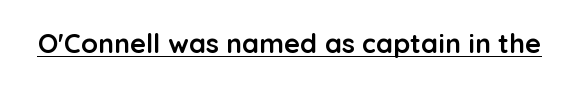
The letters stand straight up with perfectly vertical stems. Between one letter and the next there's only the usual sliver of space. Underlining? Definitely there. Strokes here are thick enough to call this a true bold.
